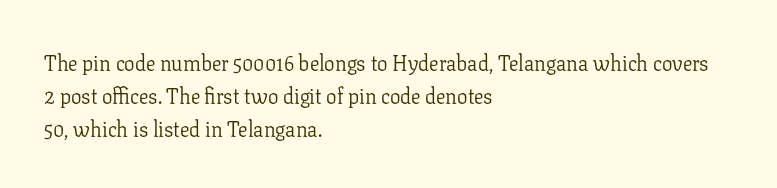
{"italic": "no", "bold": "no", "underline": "no", "align": "left", "line_spacing": "normal", "line_spacing_ratio": 1.57, "letter_spacing": "normal", "letter_spacing_em": 0.0, "glyph_px": 21}
